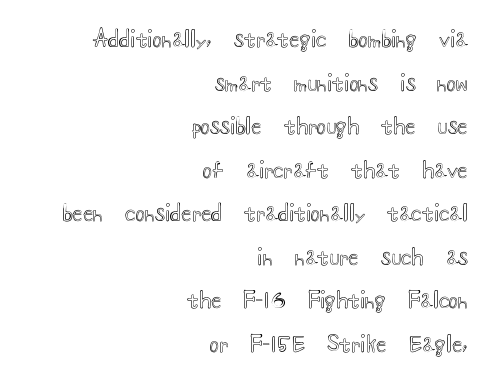
{"italic": "no", "underline": "no", "align": "right", "line_spacing": "loose", "line_spacing_ratio": 1.98, "letter_spacing": "normal", "letter_spacing_em": 0.0, "glyph_px": 22}
